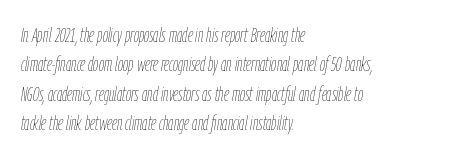
The image shows 21 px text type, italic (leaning right); set left-aligned, normal line spacing (1.4x), normal letter spacing, not underlined.
